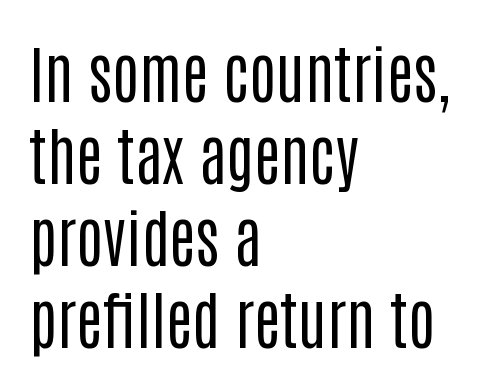
Grotesque or geometric, the face here clearly has no serifs. Line beginnings align vertically; line endings do not. The type sits square on the baseline with zero lean. The space between consecutive lines is moderate. Only glyphs here, with clear space below each row.
